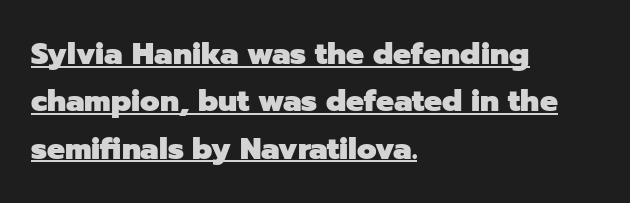
Q: Is the text bold? A: Yes.
Q: Is the text italic (slanted)? A: No, it is upright.
Q: Is the typeface a serif or a sans-serif typeface? A: Sans-serif.
Q: Is the text underlined? A: Yes.
Q: How is the paragraph aligned? A: Left-aligned.
Q: Is the spacing between letters normal or unusually wide? A: Normal.
Q: Is the spacing between lines tight, normal or loose? A: Normal.
Q: Width (condensed, normal, or wide)? A: Normal.
Q: Stroke contrast? A: Low.
Q: x-height? A: Medium.
Q: Monospaced? A: No.
